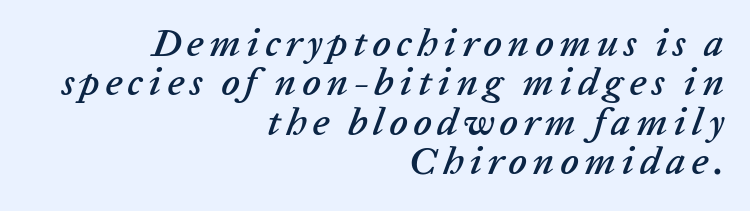
Q: Is the text italic (slanted)? A: Yes, it leans right by about 20 degrees.
Q: Is the text underlined? A: No.
Q: How is the paragraph aligned? A: Right-aligned.
Q: Is the spacing between lines tight, normal or loose? A: Tight.
Q: Width (condensed, normal, or wide)? A: Normal.
Q: Stroke contrast? A: Low.
Q: x-height? A: Medium.
Q: Monospaced? A: No.
